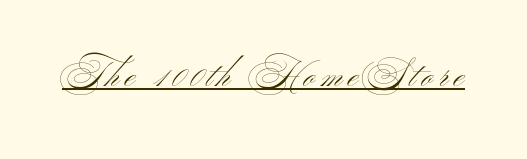
{"serif": "no", "bold": "no", "weight": "light", "width": "wide", "stroke_contrast": "medium", "x_height": "small", "monospaced": "no", "underline": "yes", "glyph_px": 35}
